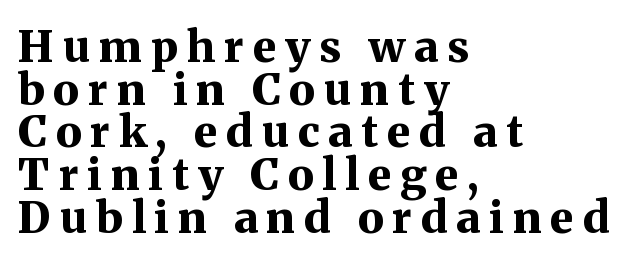
Each glyph is drawn with heavy, bold strokes. Every row of glyphs begins at an identical x-position on the left. The space directly below the letters is spotless. Vertical spacing — tight. Yep, those are serifs on the letters.
